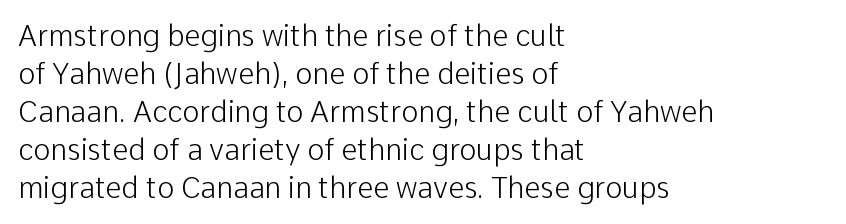
Q: Is the text bold? A: No.
Q: Is the text italic (slanted)? A: No, it is upright.
Q: Is the typeface a serif or a sans-serif typeface? A: Sans-serif.
Q: Is the text underlined? A: No.
Q: How is the paragraph aligned? A: Left-aligned.
Q: Is the spacing between letters normal or unusually wide? A: Normal.
Q: Is the spacing between lines tight, normal or loose? A: Normal.
Q: Width (condensed, normal, or wide)? A: Normal.
Q: Stroke contrast? A: Low.
Q: x-height? A: Medium.
Q: Monospaced? A: No.
